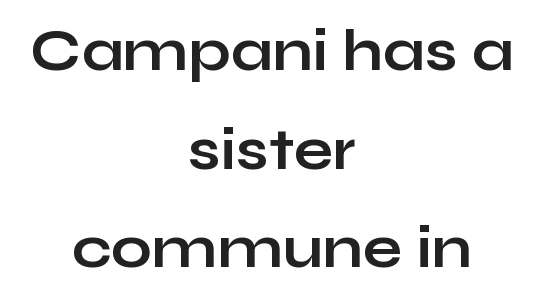
The text was rendered using a sans face with plain stroke endings. Standard letterfit; no display-style spreading of the glyphs. You can tell it's not italic because the verticals are truly vertical. The vertical gap from one line to the next is medium. Anything drawn beneath the words? Only blank space.
